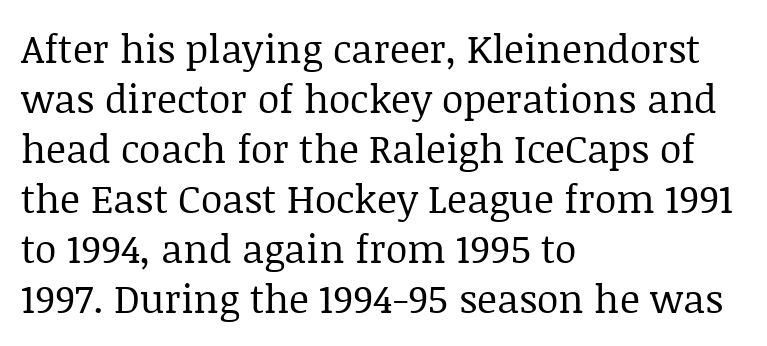
Q: Is the text bold? A: No.
Q: Is the text italic (slanted)? A: No, it is upright.
Q: Is the typeface a serif or a sans-serif typeface? A: Serif.
Q: Is the text underlined? A: No.
Q: How is the paragraph aligned? A: Left-aligned.
Q: Is the spacing between letters normal or unusually wide? A: Normal.
Q: Is the spacing between lines tight, normal or loose? A: Normal.
Q: Width (condensed, normal, or wide)? A: Normal.
Q: Stroke contrast? A: Low.
Q: x-height? A: Large.
Q: Monospaced? A: No.
